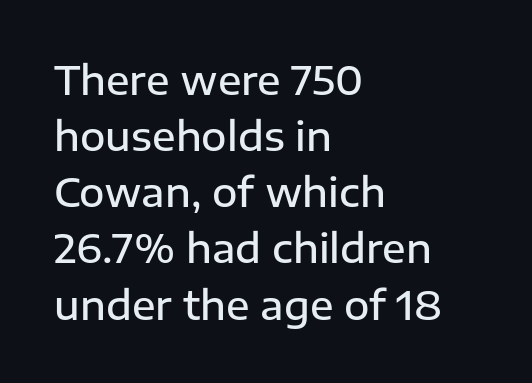
{"serif": "no", "italic": "no", "bold": "semi", "weight": "semibold", "width": "normal", "stroke_contrast": "low", "x_height": "medium", "monospaced": "no", "underline": "no", "align": "left", "line_spacing": "normal", "line_spacing_ratio": 1.44, "letter_spacing": "normal", "letter_spacing_em": 0.0, "glyph_px": 39}
